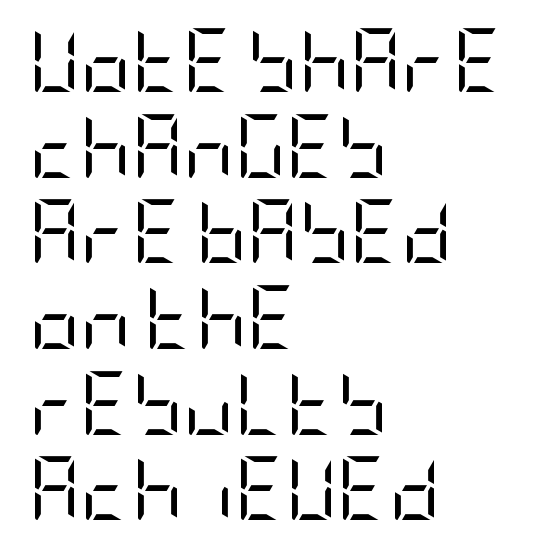
The letterforms sit shoulder to shoulder at normal distance. Whoever set this chose a conventional vertical rhythm. Glance below the letters and you will spot only blank space. The text was rendered using a sans face with plain stroke endings. Line beginnings align vertically; line endings do not.
